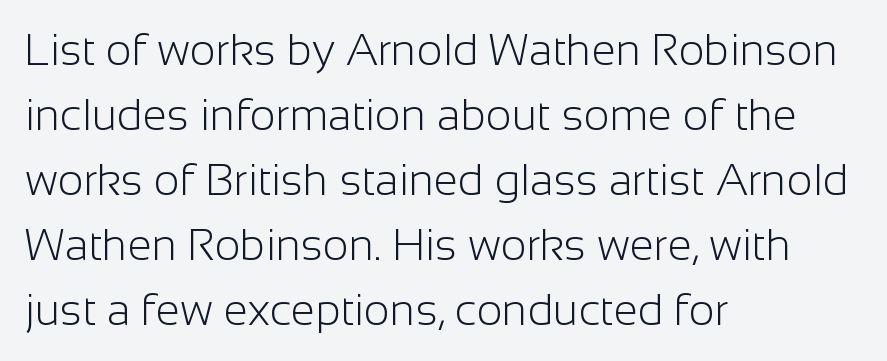
The image shows 44 px light sans-serif type, upright; set left-aligned, normal line spacing (1.48x), normal letter spacing, not underlined; low stroke contrast and a medium x-height.
